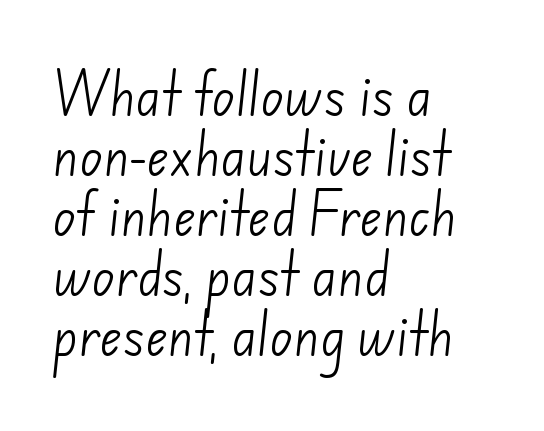
The image shows 48 px light sans-serif type; set left-aligned, normal line spacing (1.25x), normal letter spacing, not underlined; low stroke contrast and a small x-height.
